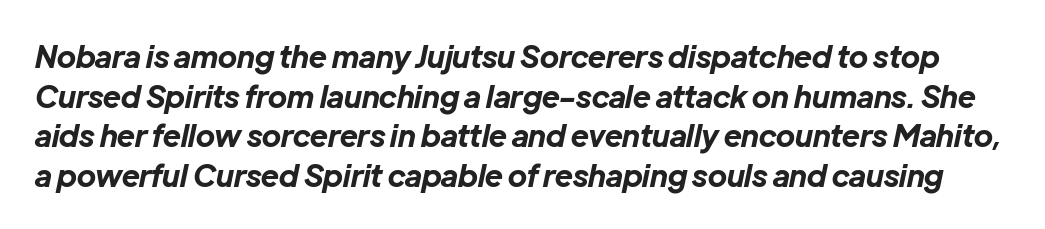
Q: Is the text bold? A: Yes.
Q: Is the text italic (slanted)? A: Yes, it leans right by about 12 degrees.
Q: Is the text underlined? A: No.
Q: Is the spacing between letters normal or unusually wide? A: Normal.
Q: Is the spacing between lines tight, normal or loose? A: Normal.
Q: Width (condensed, normal, or wide)? A: Normal.
Q: Stroke contrast? A: Low.
Q: x-height? A: Medium.
Q: Monospaced? A: No.
